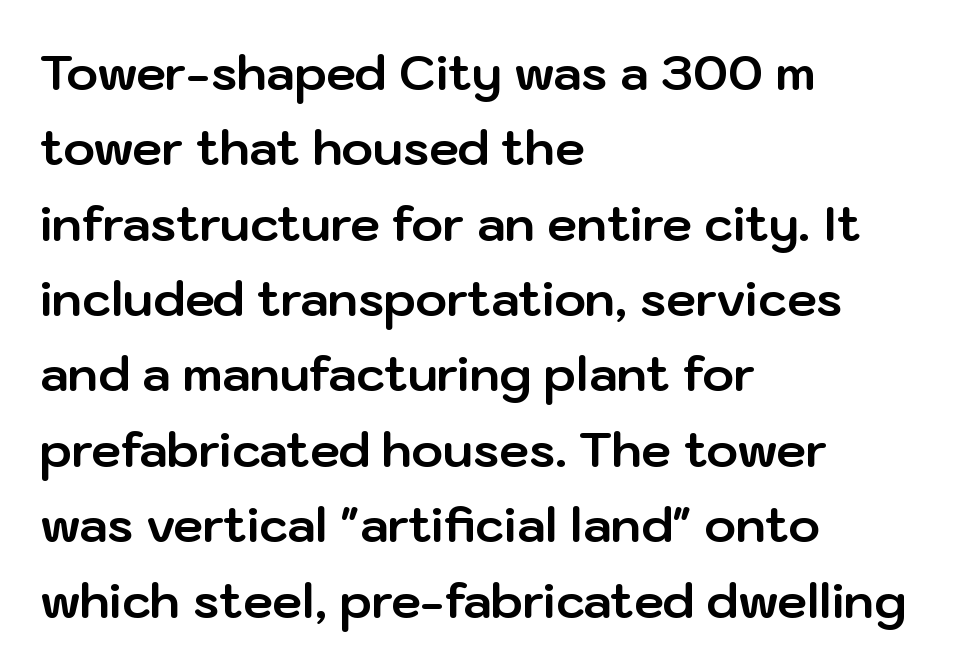
Is the letter spacing exaggerated? No — it looks like the ordinary default. The characters display no serif detailing; their extremities are plain. Has an underline been added? It has not. Here the designer chose a conventional face with non-uniform glyph widths.
